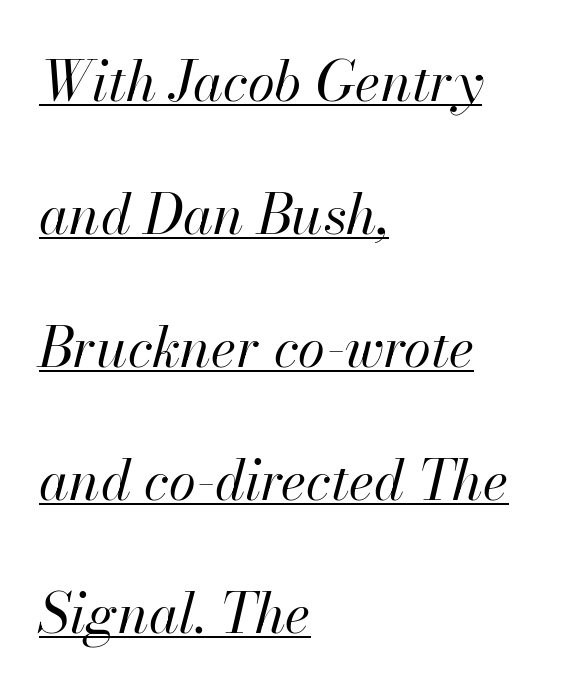
The image shows 55 px regular-weight type, italic (leaning right); set left-aligned, loose line spacing (2.42x), normal letter spacing, underlined; high stroke contrast and a small x-height.
